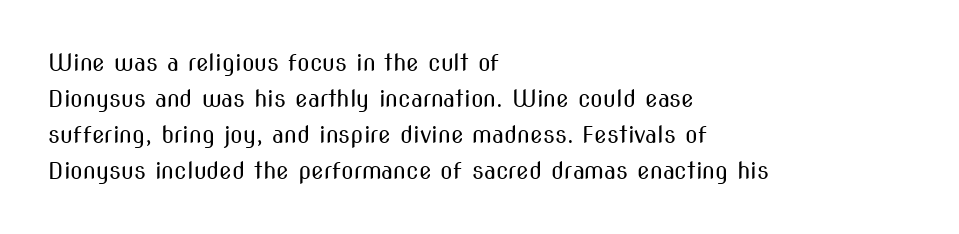
{"italic": "no", "bold": "no", "underline": "no", "align": "left", "line_spacing": "normal", "line_spacing_ratio": 1.57, "letter_spacing": "normal", "letter_spacing_em": 0.0, "glyph_px": 23}
